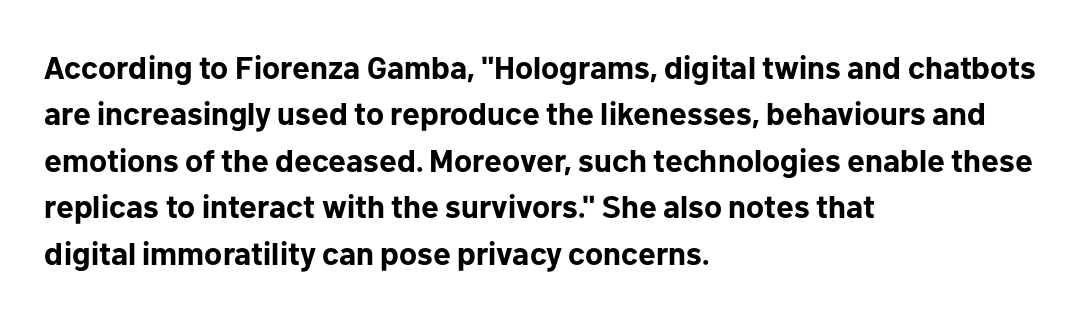
Q: Is the text bold? A: Yes.
Q: Is the text italic (slanted)? A: No, it is upright.
Q: Is the typeface a serif or a sans-serif typeface? A: Sans-serif.
Q: Is the text underlined? A: No.
Q: How is the paragraph aligned? A: Left-aligned.
Q: Is the spacing between letters normal or unusually wide? A: Normal.
Q: Is the spacing between lines tight, normal or loose? A: Normal.
Q: Width (condensed, normal, or wide)? A: Normal.
Q: Stroke contrast? A: Low.
Q: x-height? A: Medium.
Q: Monospaced? A: No.
